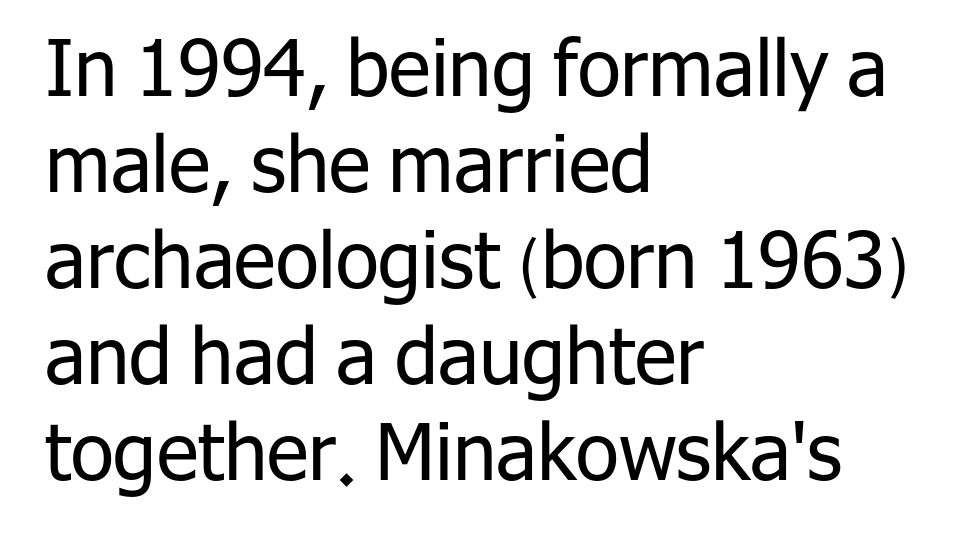
The passage shown is typed in a proportional face where columns would drift. Note: no serifs on the glyphs. Heft: none added — not bold. Each row of text sits above clean, open space.
